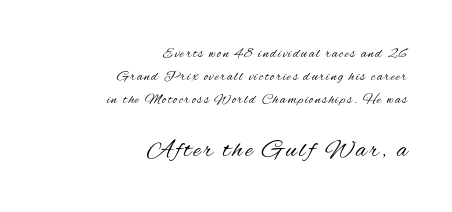
Q: Is the text bold? A: No.
Q: Is the text italic (slanted)? A: Yes.
Q: Is the text underlined? A: No.
Q: How is the paragraph aligned? A: Right-aligned.
Q: Is the spacing between lines tight, normal or loose? A: Normal.
Q: Which block of text is set in a larger size, the first (top) or the second (bottom)? A: The second (bottom) one.
